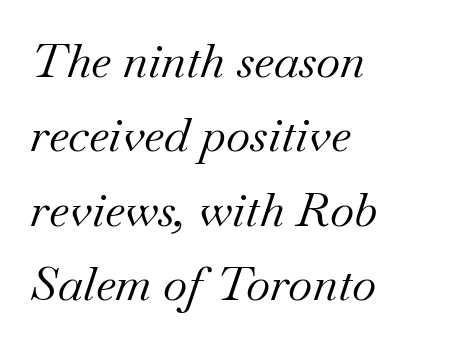
{"serif": "yes", "italic": "yes", "lean": "right", "slant_degrees": 18, "bold": "no", "weight": "regular", "width": "normal", "stroke_contrast": "medium", "x_height": "small", "monospaced": "no", "underline": "no", "align": "left", "line_spacing": "normal", "line_spacing_ratio": 1.58, "letter_spacing": "normal", "letter_spacing_em": 0.0, "glyph_px": 47}
